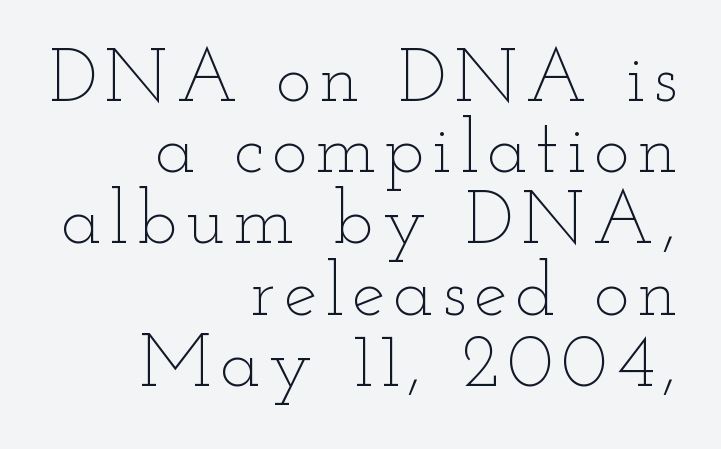
Q: Is the text bold? A: No.
Q: Is the text italic (slanted)? A: No, it is upright.
Q: Is the text underlined? A: No.
Q: How is the paragraph aligned? A: Right-aligned.
Q: Is the spacing between lines tight, normal or loose? A: Tight.
Q: Width (condensed, normal, or wide)? A: Wide.
Q: Stroke contrast? A: Low.
Q: x-height? A: Small.
Q: Monospaced? A: No.
